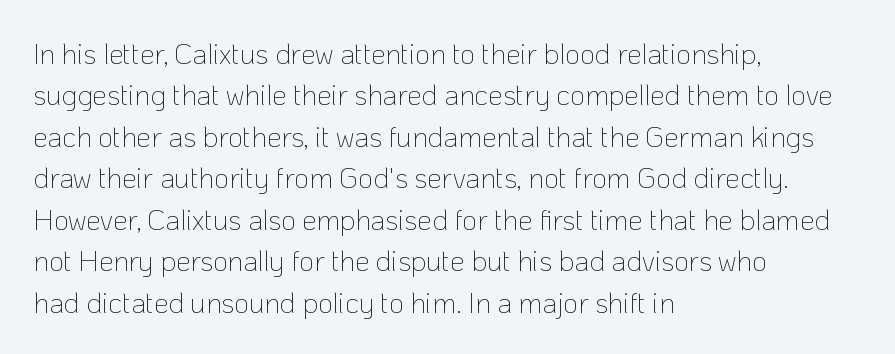
Tracking value appears to be zero — textbook default spacing. No letter is thick-stroked: the sample isn't bold. The specimen reads as upright at a glance. Where is the straight margin? On the left.
